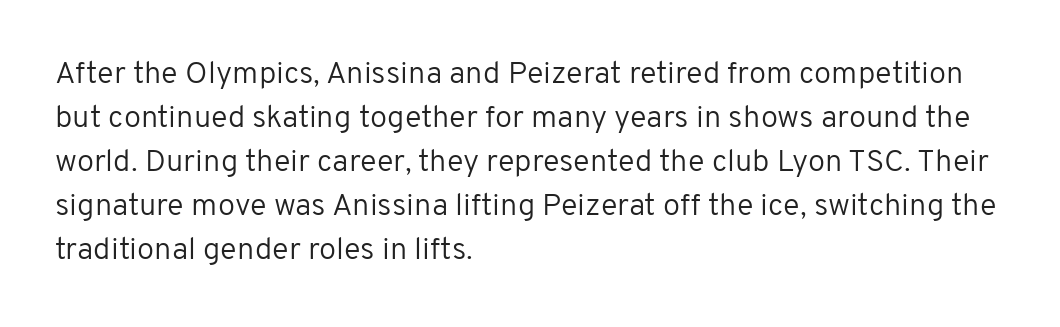
The vertical gap from one line to the next is medium. I'd call this a sans setting — the letters go barefoot. Horizontal alignment here is leftward, the default for most running prose. Has an underline been added? It has not. Tracking value appears to be zero — textbook default spacing.
